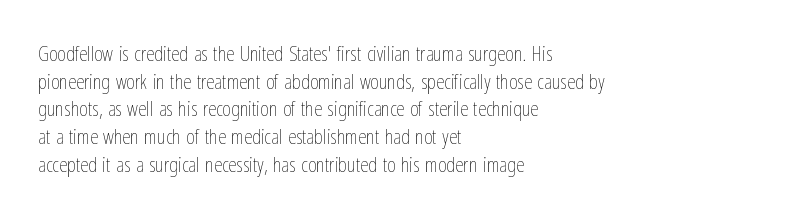
The image shows 21 px text type, upright; set left-aligned, normal line spacing (1.32x), normal letter spacing, not underlined.
